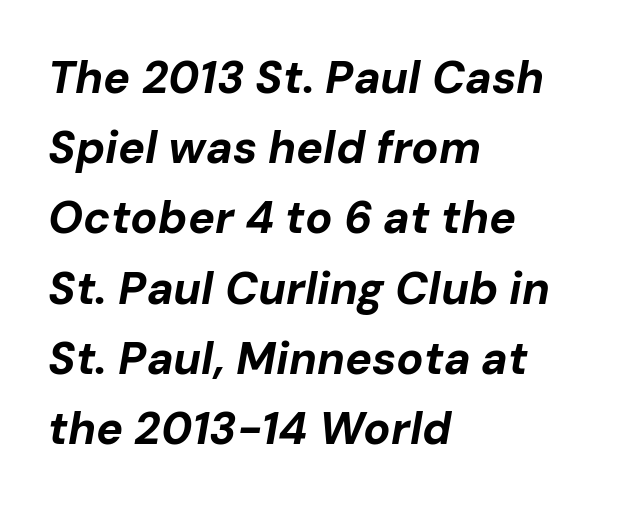
{"italic": "yes", "lean": "right", "slant_degrees": 10, "bold": "yes", "weight": "bold", "width": "normal", "stroke_contrast": "low", "x_height": "medium", "monospaced": "no", "underline": "no", "align": "left", "line_spacing": "normal", "line_spacing_ratio": 1.56, "letter_spacing": "normal", "letter_spacing_em": 0.0, "glyph_px": 45}
